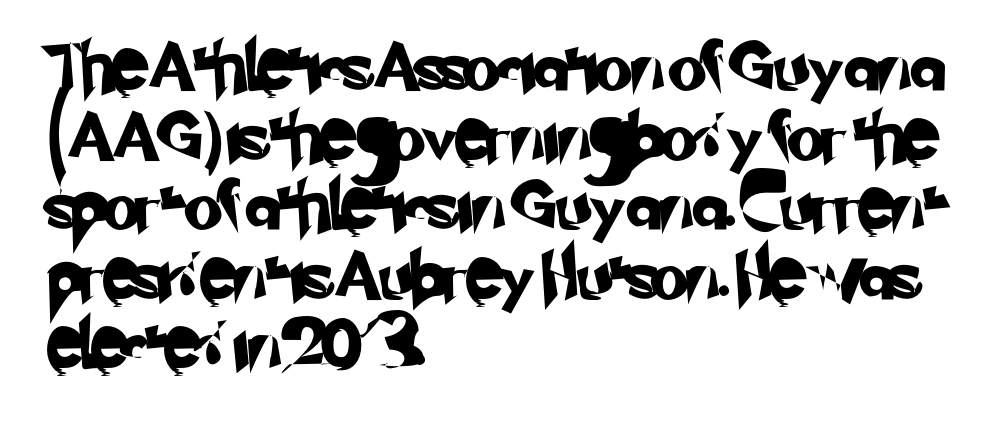
Q: Is the typeface a serif or a sans-serif typeface? A: Sans-serif.
Q: Is the text underlined? A: No.
Q: How is the paragraph aligned? A: Left-aligned.
Q: Is the spacing between letters normal or unusually wide? A: Normal.
Q: Is the spacing between lines tight, normal or loose? A: Normal.
Q: Width (condensed, normal, or wide)? A: Normal.
Q: Stroke contrast? A: Low.
Q: x-height? A: Small.
Q: Monospaced? A: No.
